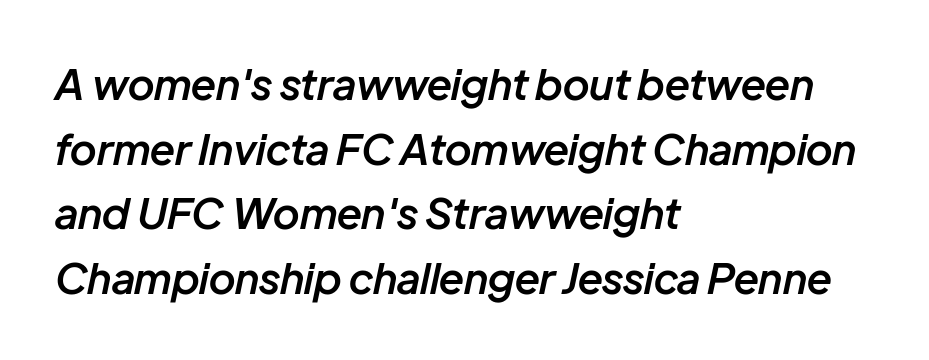
The image shows 42 px semibold type, italic (leaning right); set left-aligned, normal line spacing (1.54x), normal letter spacing, not underlined; low stroke contrast and a medium x-height.
